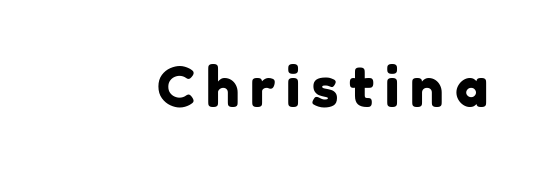
The image shows 56 px sans-serif type; set not underlined; low stroke contrast and a medium x-height.
